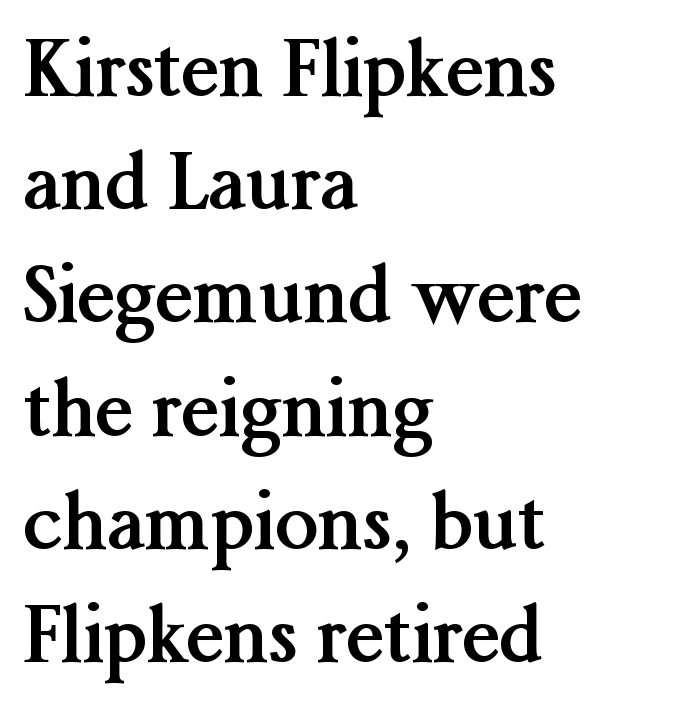
{"serif": "yes", "italic": "no", "bold": "yes", "weight": "semibold", "width": "normal", "stroke_contrast": "medium", "x_height": "medium", "monospaced": "no", "underline": "no", "align": "left", "line_spacing": "normal", "line_spacing_ratio": 1.47, "letter_spacing": "normal", "letter_spacing_em": 0.0, "glyph_px": 77}
